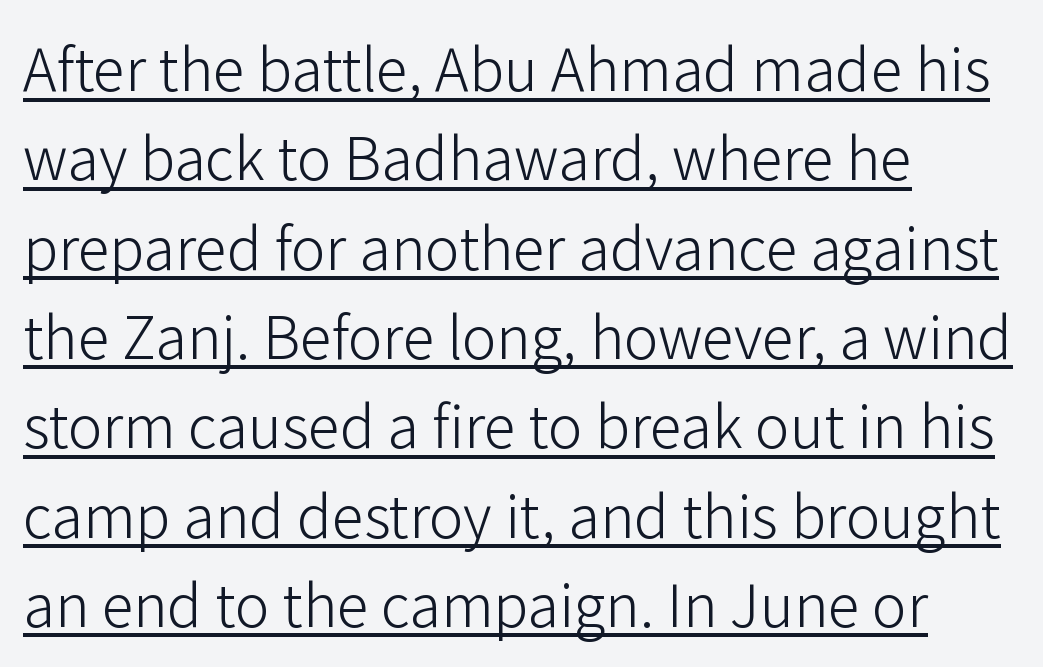
Q: Is the text bold? A: No.
Q: Is the text italic (slanted)? A: No, it is upright.
Q: Is the typeface a serif or a sans-serif typeface? A: Sans-serif.
Q: Is the text underlined? A: Yes.
Q: How is the paragraph aligned? A: Left-aligned.
Q: Is the spacing between letters normal or unusually wide? A: Normal.
Q: Is the spacing between lines tight, normal or loose? A: Normal.
Q: Width (condensed, normal, or wide)? A: Normal.
Q: Stroke contrast? A: Low.
Q: x-height? A: Medium.
Q: Monospaced? A: No.
